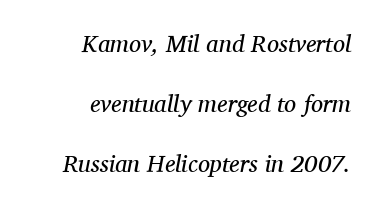
The image shows 24 px text type, italic (leaning right); set right-aligned, loose line spacing (2.49x), normal letter spacing, not underlined.
